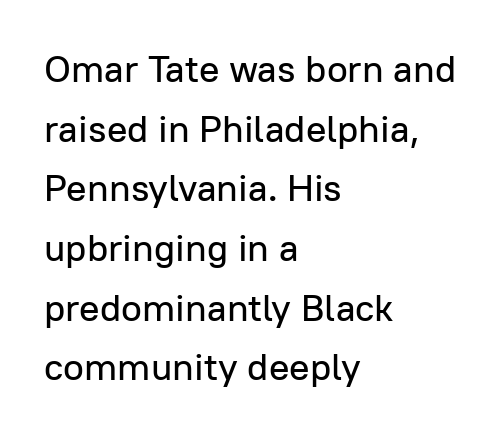
{"serif": "no", "italic": "no", "width": "normal", "stroke_contrast": "low", "x_height": "medium", "monospaced": "no", "underline": "no", "align": "left", "line_spacing": "normal", "line_spacing_ratio": 1.57, "letter_spacing": "normal", "letter_spacing_em": 0.0, "glyph_px": 38}
